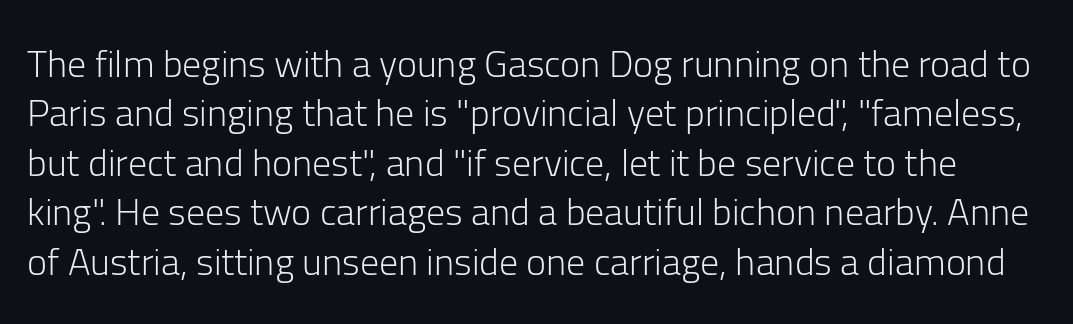
{"serif": "no", "italic": "no", "bold": "no", "weight": "light", "width": "normal", "stroke_contrast": "low", "x_height": "medium", "monospaced": "no", "underline": "no", "line_spacing": "normal", "line_spacing_ratio": 1.3, "letter_spacing": "normal", "letter_spacing_em": 0.0, "glyph_px": 38}
